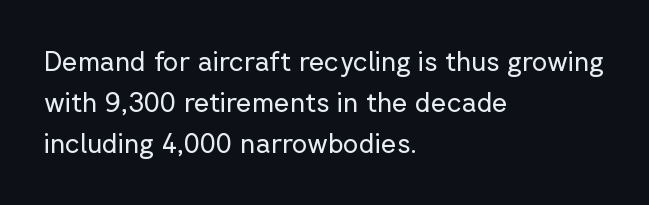
The passage shown stacks its lines at a standard gap. Plain, unruled lines of type. Summary of weight: not heavy and not bold. The rendering keeps characters at their native spacing. Notice how the stems are strictly vertical — no italics here.
